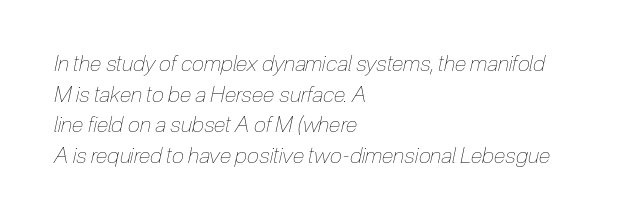
The image shows 22 px text type, italic (leaning right); set left-aligned, normal line spacing (1.39x), normal letter spacing, not underlined.
